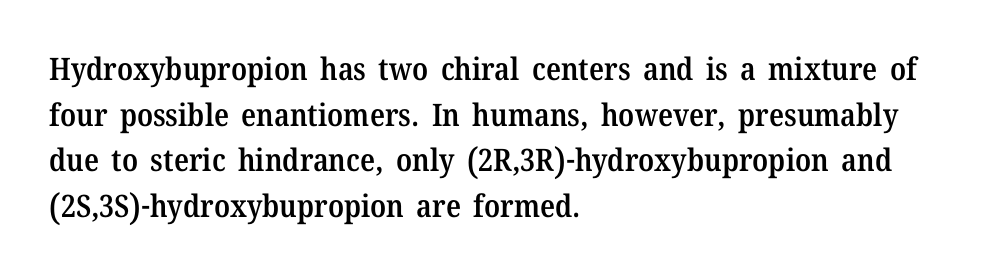
The foot of each line stays bare and open. Inter-character spacing is left at the font's built-in metrics. Italic: no, the glyphs are upright roman. Examine the stroke ends and you'll spot serifs. The face used here is a semibold: visibly heavier than regular, lighter than bold. A typesetter would call this leading conventional body-copy spacing.
